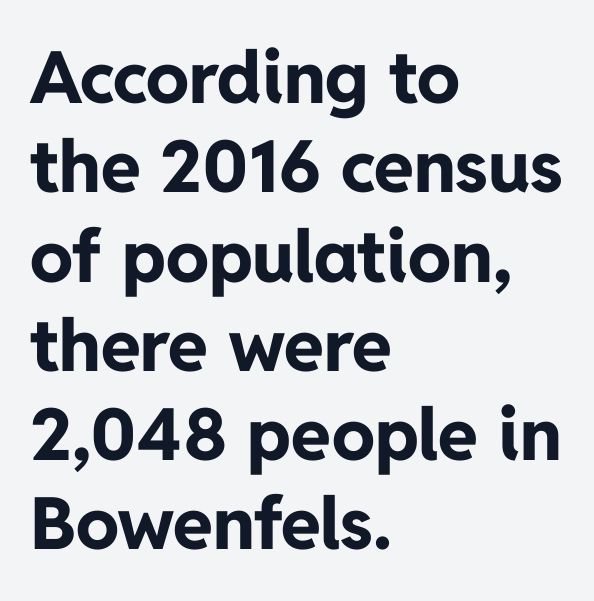
The image shows 72 px bold sans-serif type, upright; set left-aligned, line spacing 1.24x, normal letter spacing, not underlined; low stroke contrast and a medium x-height.
